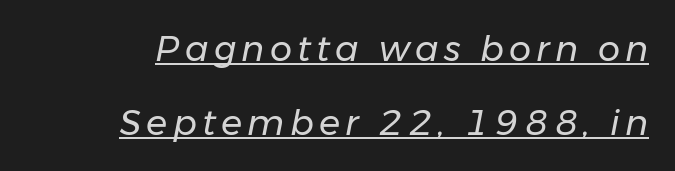
The passage shown is not bold in any degree. This block would shrink considerably if given ordinary leading; it's expanded now. The words here are underlined. The face used here is proportionally spaced, like ordinary book or web type. Does the lettering tilt? It does — this is italic.
